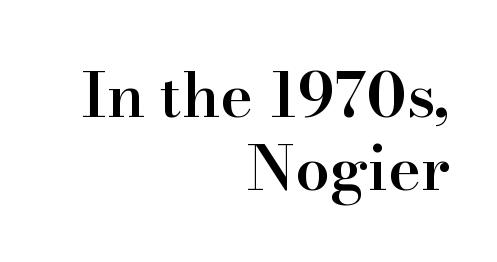
The image shows 62 px semibold serif type, upright; set right-aligned, line spacing 1.17x, normal letter spacing, not underlined; high stroke contrast and a small x-height.
